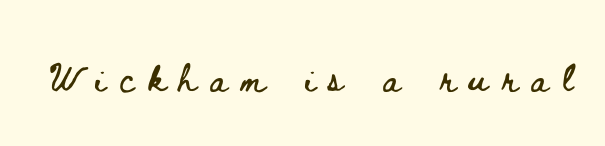
Q: Is the text italic (slanted)? A: Yes.
Q: Is the text underlined? A: No.
Q: Is the spacing between letters normal or unusually wide? A: Unusually wide.
Q: Width (condensed, normal, or wide)? A: Wide.
Q: Stroke contrast? A: Low.
Q: x-height? A: Small.
Q: Monospaced? A: No.
